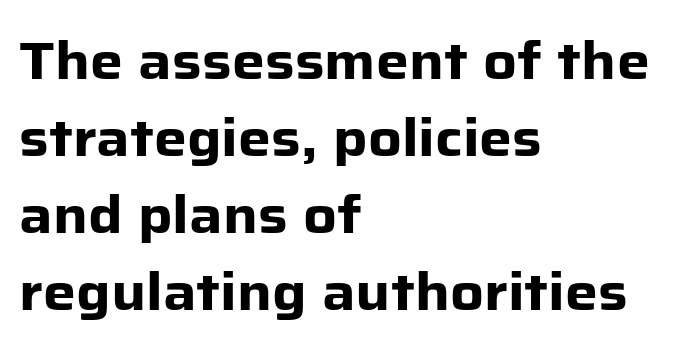
Every row of glyphs begins at an identical x-position on the left. Looks like regular typesetting: each glyph gets only the width it needs. Students, this is bold: see how much ink each stroke carries. Descender tails drop into unmarked territory.
